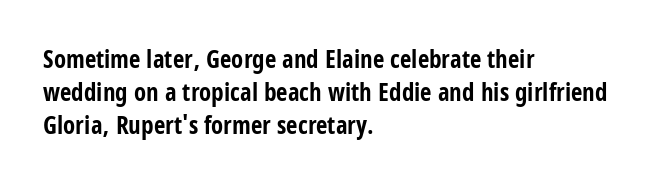
{"italic": "no", "bold": "yes", "underline": "no", "align": "left", "line_spacing": "normal", "line_spacing_ratio": 1.32, "letter_spacing": "normal", "letter_spacing_em": 0.0, "glyph_px": 25}
